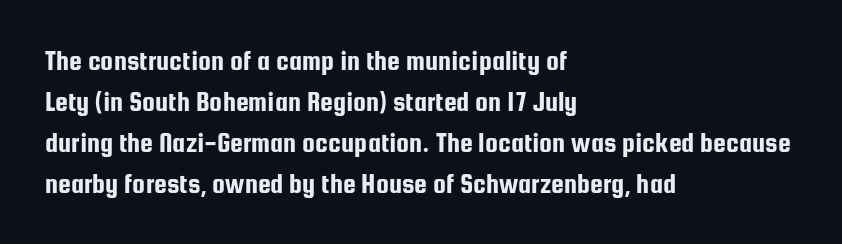
{"serif": "no", "italic": "no", "width": "condensed", "stroke_contrast": "low", "x_height": "medium", "monospaced": "no", "underline": "no", "align": "left", "line_spacing": "normal", "line_spacing_ratio": 1.41, "letter_spacing": "normal", "letter_spacing_em": 0.0, "glyph_px": 29}
